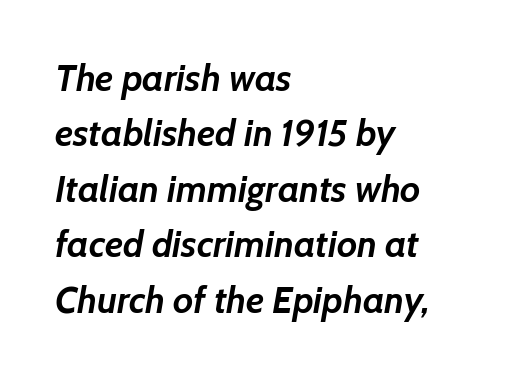
Q: Is the text bold? A: Yes.
Q: Is the text italic (slanted)? A: Yes, it leans right by about 7 degrees.
Q: Is the text underlined? A: No.
Q: How is the paragraph aligned? A: Left-aligned.
Q: Is the spacing between letters normal or unusually wide? A: Normal.
Q: Is the spacing between lines tight, normal or loose? A: Normal.
Q: Width (condensed, normal, or wide)? A: Normal.
Q: Stroke contrast? A: Low.
Q: x-height? A: Medium.
Q: Monospaced? A: No.
